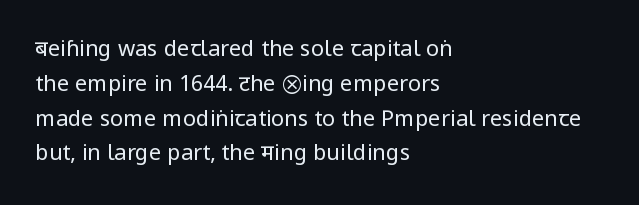
The image shows 22 px text type, upright; set left-aligned, normal line spacing (1.58x), normal letter spacing, not underlined.
